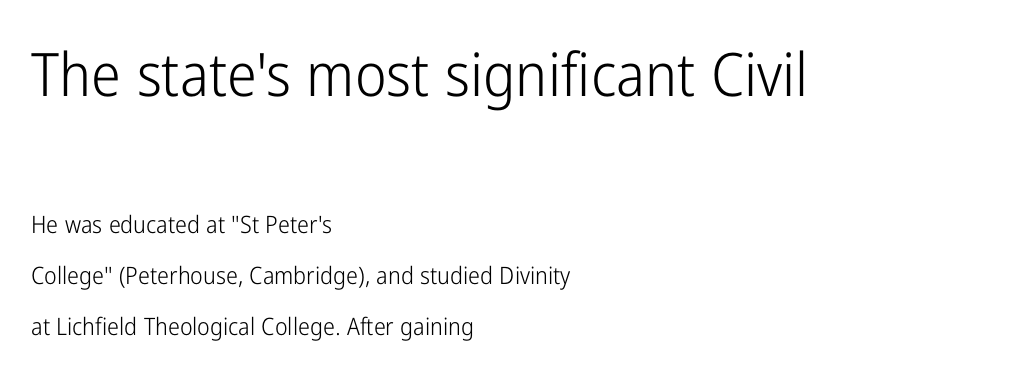
The image shows 60 px light, condensed sans-serif type, upright; set left-aligned, loose line spacing (2.13x), normal letter spacing, not underlined; the first (top) block is 2.5x larger; low stroke contrast and a medium x-height.
